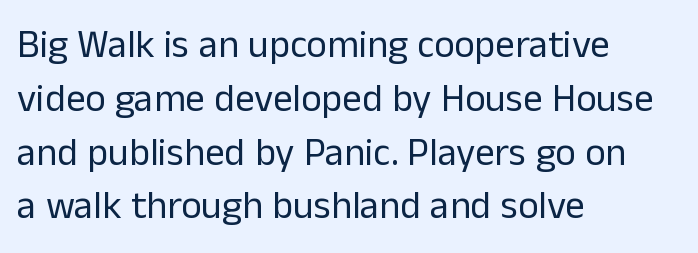
The image shows 39 px regular-weight sans-serif type, upright; set left-aligned, normal line spacing (1.38x), normal letter spacing, not underlined; low stroke contrast and a medium x-height.
